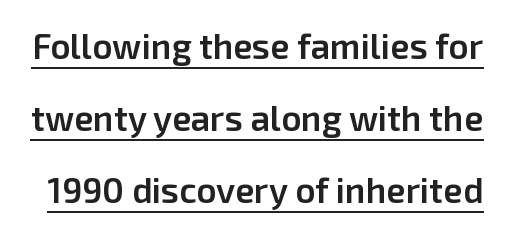
The image shows 35 px semibold sans-serif type, upright; set loose line spacing (2.06x), normal letter spacing, underlined; low stroke contrast and a medium x-height.
